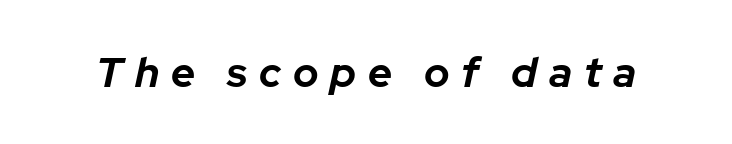
{"italic": "yes", "lean": "right", "slant_degrees": 12, "bold": "yes", "weight": "bold", "width": "normal", "stroke_contrast": "low", "x_height": "medium", "monospaced": "no", "underline": "no", "letter_spacing": "wide", "letter_spacing_em": 0.28, "glyph_px": 42}
